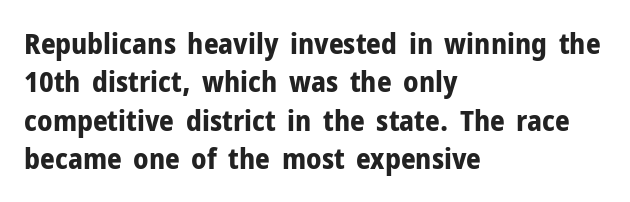
Words appear dense and cohesive because spacing is normal. I'd describe the lettering as bold — thick and assertive. Interline gaps are of average width in this sample. Each letter keeps its own natural width here, so spacing adapts to shape. This sample uses an upright cut, with every glyph sitting square on the baseline. Grotesque or geometric, the face here clearly has no serifs.
